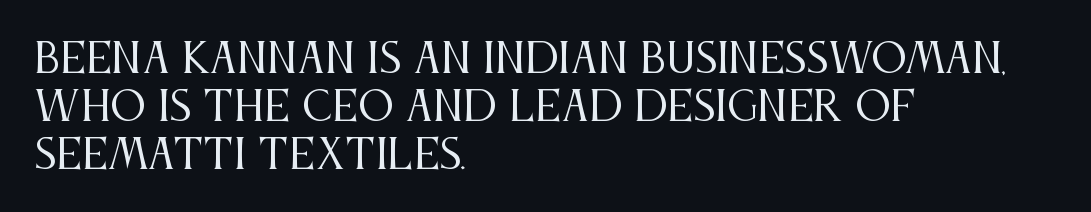
Q: Is the text bold? A: No.
Q: Is the text italic (slanted)? A: No, it is upright.
Q: Is the typeface a serif or a sans-serif typeface? A: Serif.
Q: Is the text underlined? A: No.
Q: How is the paragraph aligned? A: Left-aligned.
Q: Is the spacing between letters normal or unusually wide? A: Normal.
Q: Width (condensed, normal, or wide)? A: Condensed.
Q: Stroke contrast? A: Medium.
Q: x-height? A: Large.
Q: Monospaced? A: No.
